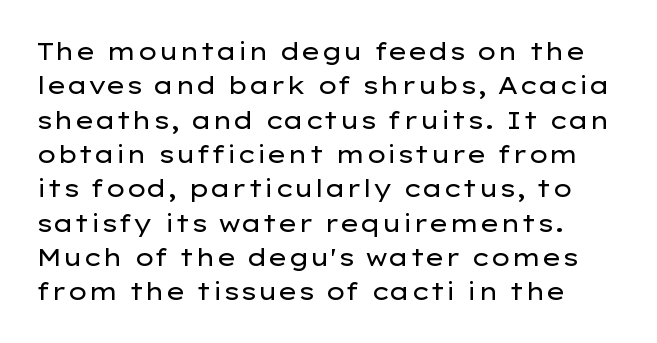
Clear beneath every line of the passage. The characters are drawn with everyday or finer stroke widths. If you drew a line through each stem, it would be perfectly vertical. Letter spacing: default. Regular leading.
